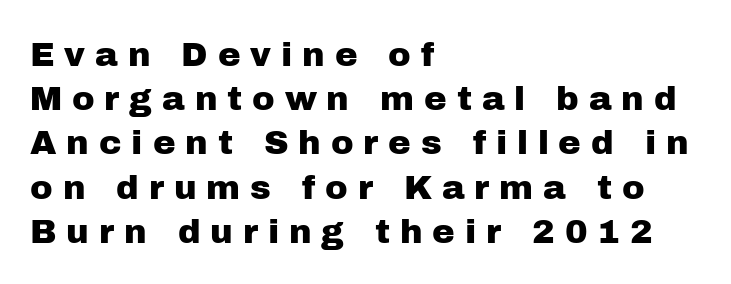
{"serif": "no", "italic": "no", "width": "normal", "stroke_contrast": "low", "x_height": "medium", "monospaced": "no", "underline": "no", "align": "left", "line_spacing": "normal", "line_spacing_ratio": 1.3, "letter_spacing": "wide", "letter_spacing_em": 0.29, "glyph_px": 34}
